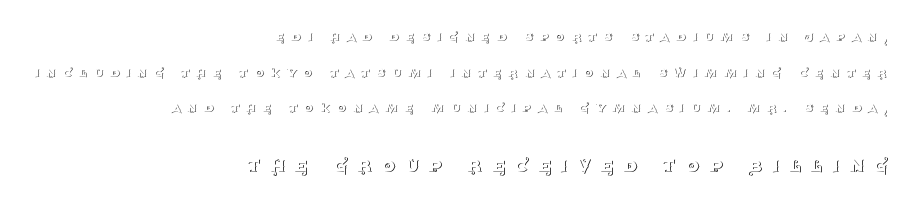
The image shows 22 px text type, upright; set right-aligned, loose line spacing (2.37x), unusually wide letter spacing (+0.45 em), not underlined; the second (bottom) block is 1.47x larger.
